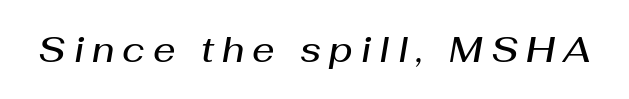
The image shows 35 px semibold type, italic (leaning right); set unusually wide letter spacing (+0.23 em), not underlined; medium stroke contrast and a medium x-height.
